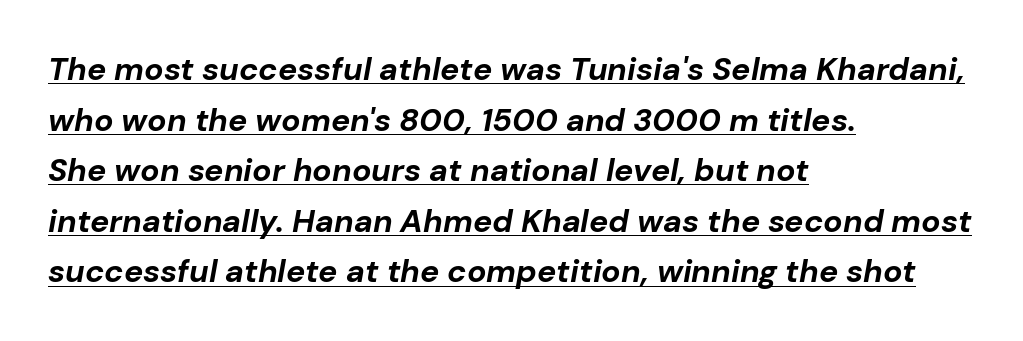
The image shows 32 px bold type, italic (leaning right); set left-aligned, normal line spacing (1.58x), normal letter spacing, underlined; low stroke contrast and a medium x-height.
